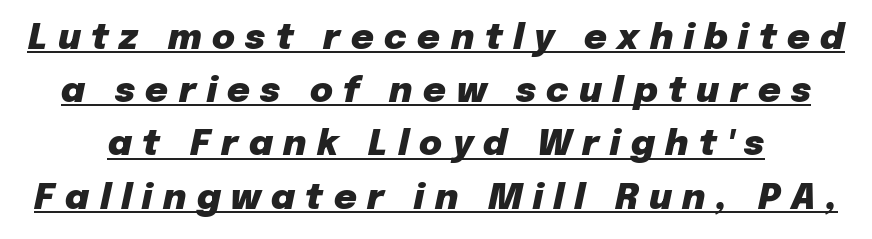
{"italic": "yes", "lean": "right", "slant_degrees": 12, "bold": "yes", "weight": "heavy", "width": "normal", "stroke_contrast": "low", "x_height": "medium", "monospaced": "no", "underline": "yes", "line_spacing": "normal", "line_spacing_ratio": 1.52, "letter_spacing": "wide", "letter_spacing_em": 0.3, "glyph_px": 35}
